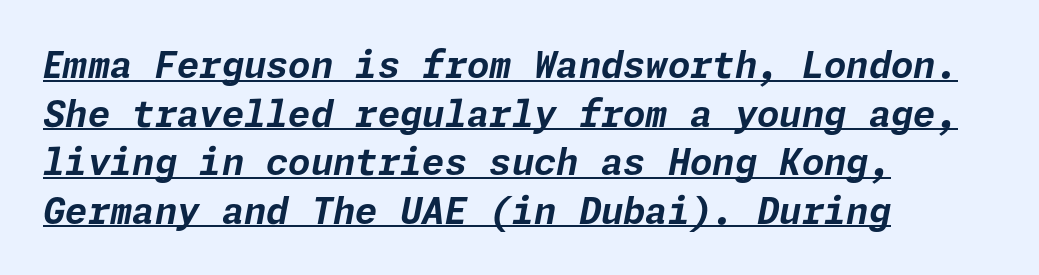
Q: Is the text bold? A: Yes.
Q: Is the text italic (slanted)? A: Yes, it leans right by about 11 degrees.
Q: Is the text underlined? A: Yes.
Q: How is the paragraph aligned? A: Left-aligned.
Q: Is the spacing between letters normal or unusually wide? A: Normal.
Q: Is the spacing between lines tight, normal or loose? A: Normal.
Q: Width (condensed, normal, or wide)? A: Normal.
Q: Stroke contrast? A: Low.
Q: x-height? A: Medium.
